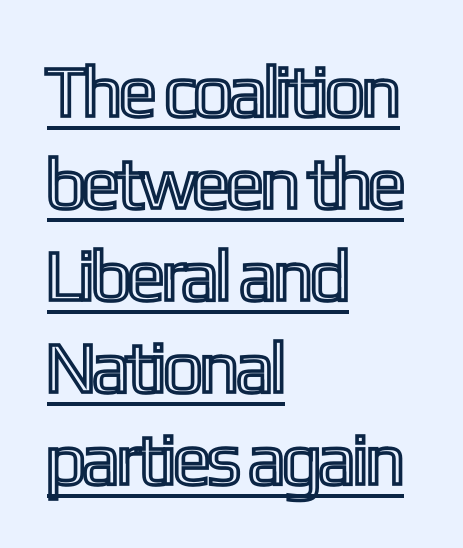
Q: Is the text italic (slanted)? A: No, it is upright.
Q: Is the text underlined? A: Yes.
Q: How is the paragraph aligned? A: Left-aligned.
Q: Is the spacing between letters normal or unusually wide? A: Normal.
Q: Is the spacing between lines tight, normal or loose? A: Normal.
Q: Width (condensed, normal, or wide)? A: Condensed.
Q: x-height? A: Medium.
Q: Monospaced? A: No.
